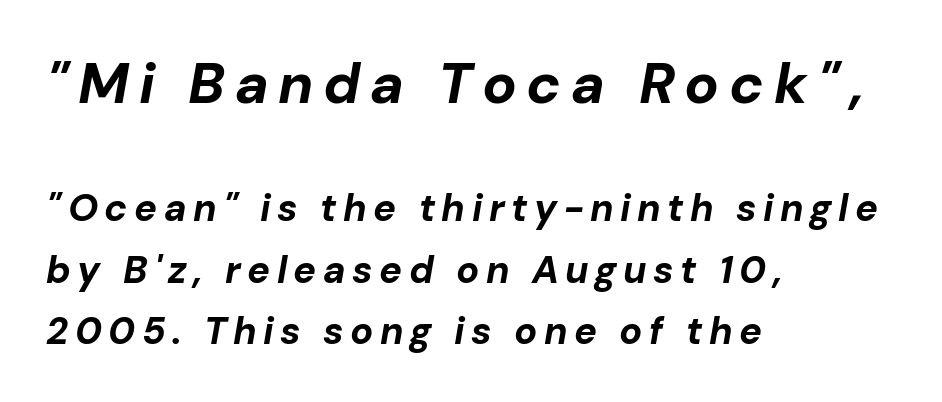
Q: Is the text bold? A: Yes.
Q: Is the text italic (slanted)? A: Yes, it leans right by about 10 degrees.
Q: Is the text underlined? A: No.
Q: How is the paragraph aligned? A: Left-aligned.
Q: Is the spacing between lines tight, normal or loose? A: Normal.
Q: Which block of text is set in a larger size, the first (top) or the second (bottom)? A: The first (top) one.
Q: Width (condensed, normal, or wide)? A: Normal.
Q: Stroke contrast? A: Low.
Q: x-height? A: Medium.
Q: Monospaced? A: No.
